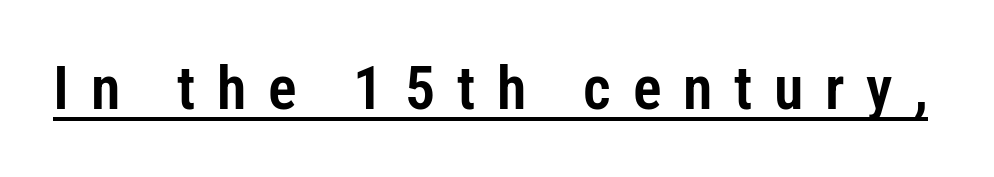
{"serif": "no", "italic": "no", "width": "condensed", "stroke_contrast": "low", "x_height": "medium", "monospaced": "no", "underline": "yes", "letter_spacing": "wide", "letter_spacing_em": 0.36, "glyph_px": 60}
